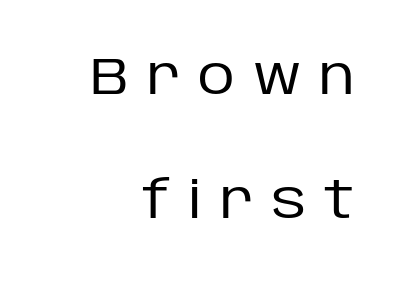
The space beneath each line is pristine and unruled. The letters are spread apart with noticeably loose tracking. Spacing verdict: proportional, widths tailored to each character. Regarding serifs, this sample does without them. Where is the straight margin? On the right. No extra ink here — the face is not bold.
